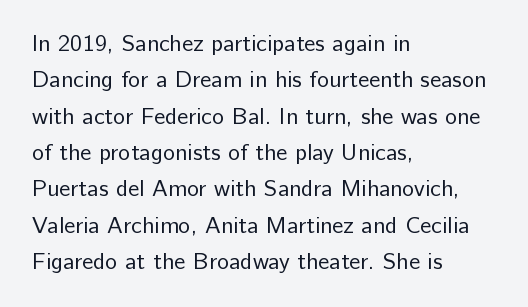
Q: Is the text bold? A: No.
Q: Is the text italic (slanted)? A: No, it is upright.
Q: Is the text underlined? A: No.
Q: How is the paragraph aligned? A: Left-aligned.
Q: Is the spacing between letters normal or unusually wide? A: Normal.
Q: Is the spacing between lines tight, normal or loose? A: Normal.
